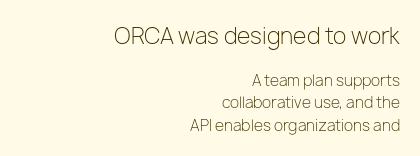
{"italic": "no", "bold": "no", "underline": "no", "align": "right", "line_spacing": "normal", "line_spacing_ratio": 1.48, "letter_spacing": "normal", "letter_spacing_em": 0.0, "larger_block": "first", "size_ratio": 1.47, "glyph_px": 22}
